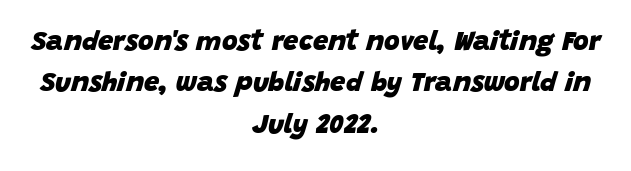
Tracking here is standard; glyphs follow each other at the usual distance. Notice how the stems are inclined rather than vertical — that's the hallmark of italics. The typesetting leans heavy: a genuine bold. Horizontal alignment here is central, giving a formal, balanced look.
